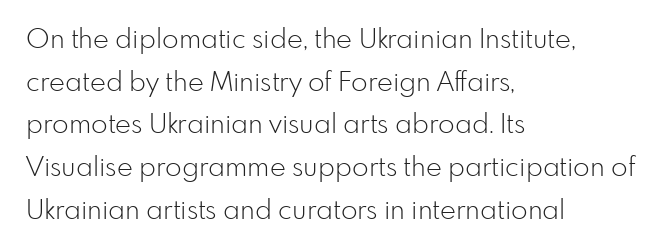
Q: Is the text bold? A: No.
Q: Is the text italic (slanted)? A: No, it is upright.
Q: Is the text underlined? A: No.
Q: How is the paragraph aligned? A: Left-aligned.
Q: Is the spacing between letters normal or unusually wide? A: Normal.
Q: Is the spacing between lines tight, normal or loose? A: Normal.
